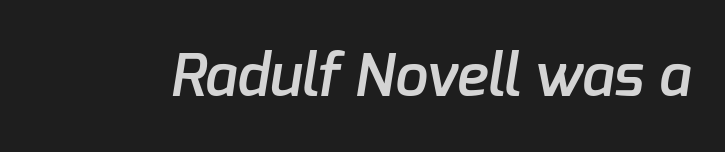
The image shows 59 px semibold sans-serif type; set normal letter spacing, not underlined; low stroke contrast and a medium x-height.
